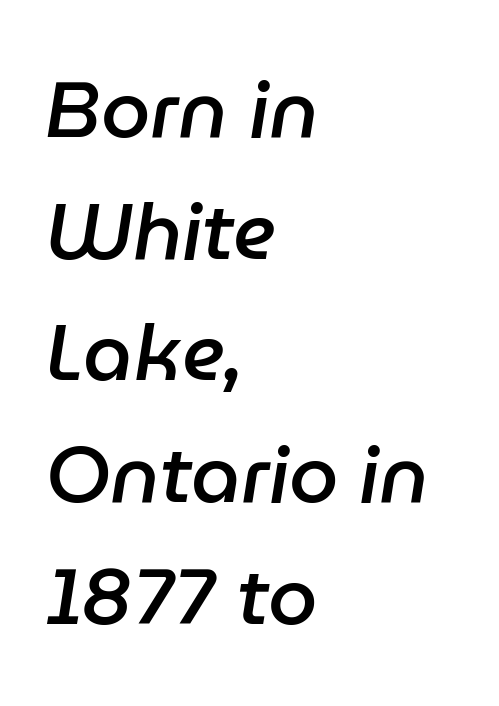
{"italic": "yes", "lean": "right", "slant_degrees": 9, "bold": "semi", "weight": "semibold", "width": "normal", "stroke_contrast": "low", "x_height": "medium", "monospaced": "no", "underline": "no", "align": "left", "line_spacing": "normal", "line_spacing_ratio": 1.54, "letter_spacing": "normal", "letter_spacing_em": 0.0, "glyph_px": 79}
